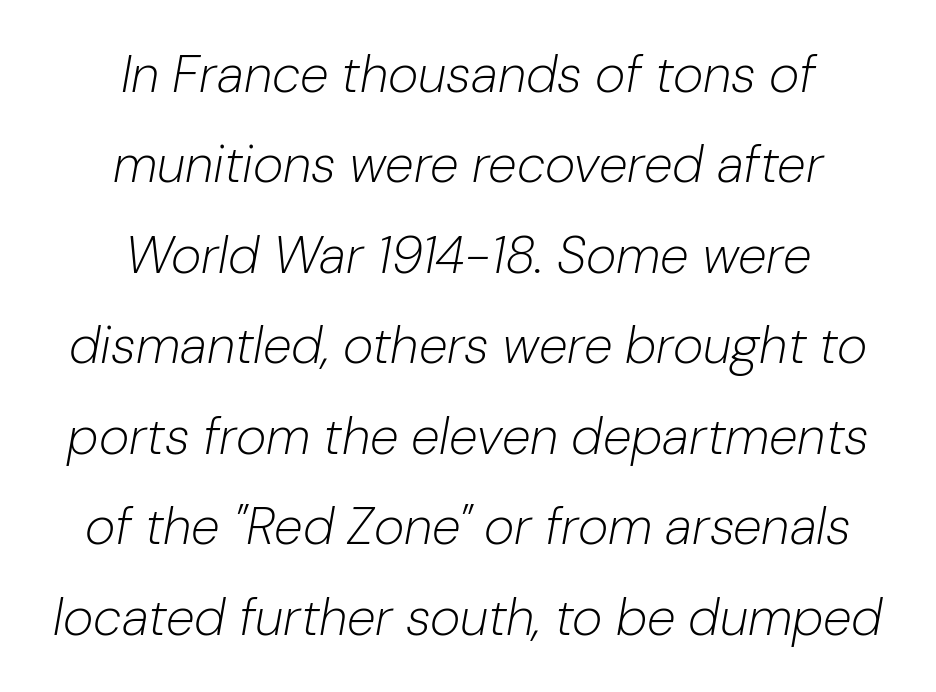
The image shows 52 px light type, italic (leaning right); set centered, line spacing 1.74x, normal letter spacing, not underlined; low stroke contrast and a medium x-height.
